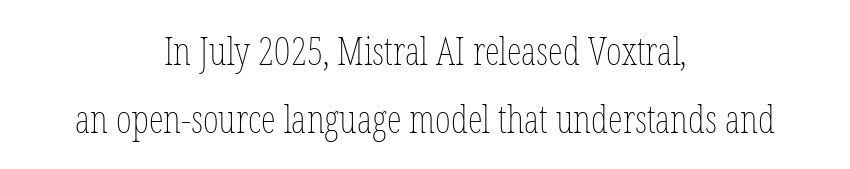
Designer's note — italics off, roman on. You could not count columns in this text — the font is proportionally spaced. A light-to-regular cut is what we see here. The gap between lines stays unmarked.
